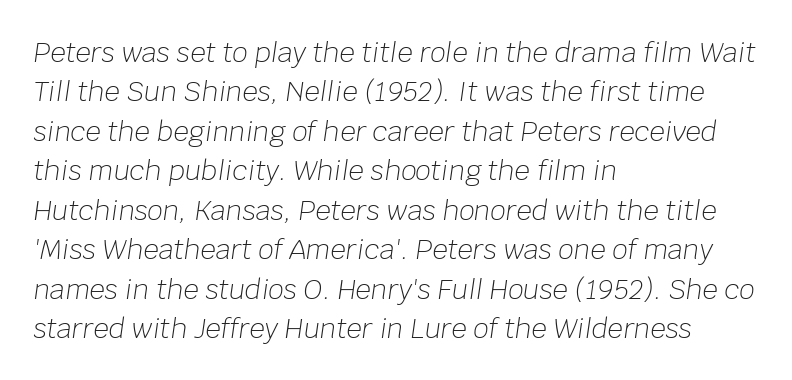
{"italic": "yes", "lean": "right", "slant_degrees": 8, "bold": "no", "underline": "no", "align": "left", "line_spacing": "normal", "line_spacing_ratio": 1.46, "letter_spacing": "normal", "letter_spacing_em": 0.0, "glyph_px": 27}
